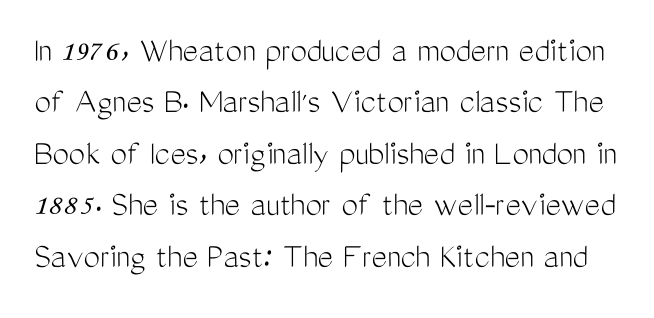
{"serif": "no", "italic": "no", "bold": "no", "weight": "light", "width": "condensed", "stroke_contrast": "medium", "x_height": "medium", "monospaced": "no", "underline": "no", "line_spacing": "normal", "line_spacing_ratio": 1.39, "letter_spacing": "normal", "letter_spacing_em": 0.0, "glyph_px": 37}
